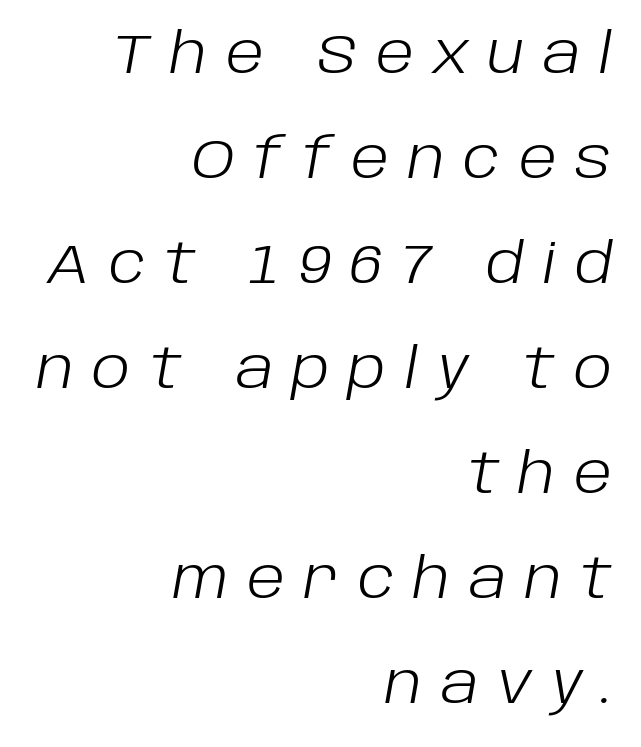
The image shows 55 px light type, italic (leaning right); set right-aligned, loose line spacing (1.91x), unusually wide letter spacing (+0.34 em), not underlined; low stroke contrast and a large x-height.
